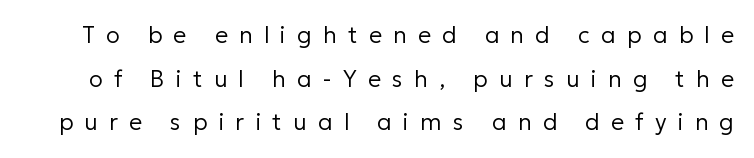
{"italic": "no", "bold": "no", "underline": "no", "line_spacing": "loose", "line_spacing_ratio": 1.9, "letter_spacing": "wide", "letter_spacing_em": 0.49, "glyph_px": 23}
